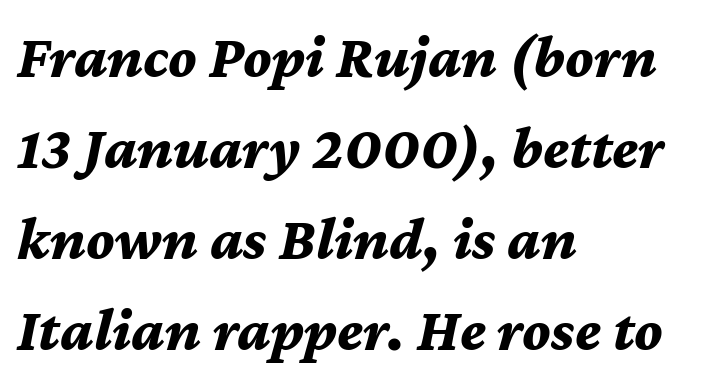
{"italic": "yes", "lean": "right", "slant_degrees": 12, "bold": "yes", "weight": "bold", "width": "normal", "stroke_contrast": "medium", "x_height": "medium", "monospaced": "no", "underline": "no", "align": "left", "line_spacing": "normal", "line_spacing_ratio": 1.49, "letter_spacing": "normal", "letter_spacing_em": 0.0, "glyph_px": 61}
